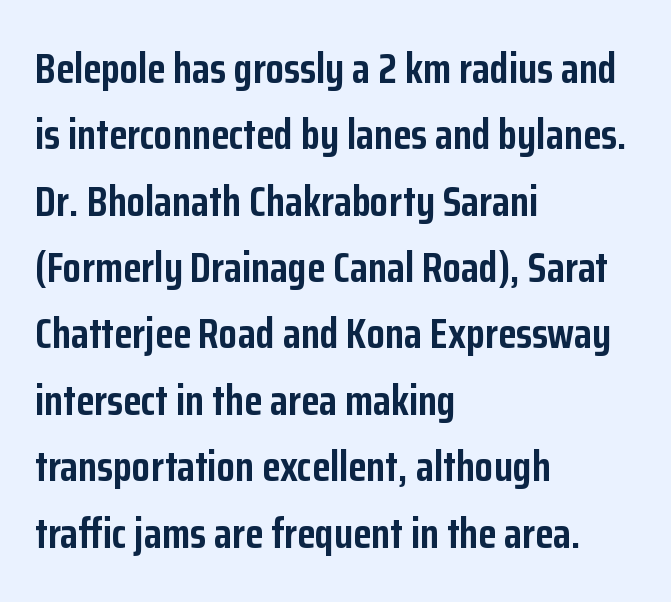
{"serif": "no", "italic": "no", "bold": "yes", "weight": "semibold", "width": "condensed", "stroke_contrast": "low", "x_height": "medium", "monospaced": "no", "underline": "no", "align": "left", "line_spacing": "normal", "line_spacing_ratio": 1.58, "letter_spacing": "normal", "letter_spacing_em": 0.0, "glyph_px": 42}
